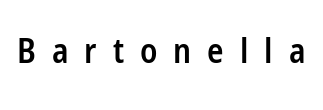
{"serif": "no", "italic": "no", "bold": "semi", "weight": "semibold", "width": "condensed", "stroke_contrast": "low", "x_height": "medium", "monospaced": "no", "underline": "no", "letter_spacing": "wide", "letter_spacing_em": 0.47, "glyph_px": 34}
